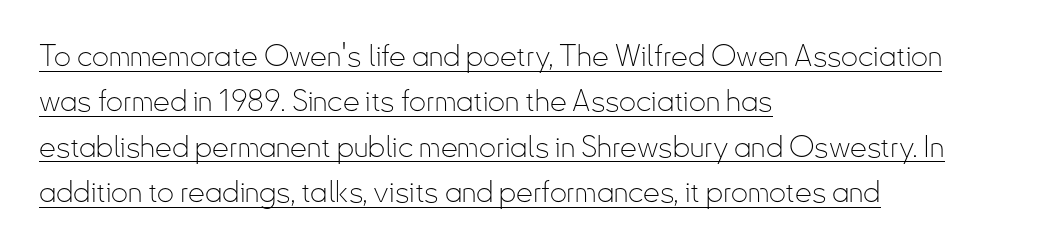
The image shows 30 px thin, condensed sans-serif type, upright; set left-aligned, normal line spacing (1.51x), normal letter spacing, underlined; low stroke contrast and a small x-height.
